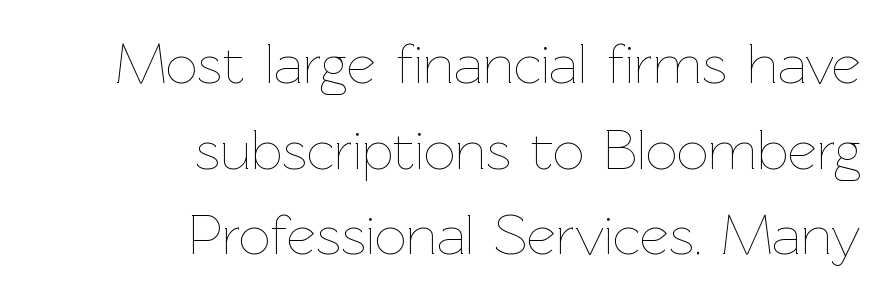
{"italic": "no", "bold": "no", "weight": "thin", "width": "normal", "stroke_contrast": "low", "x_height": "medium", "monospaced": "no", "underline": "no", "align": "right", "line_spacing": "normal", "line_spacing_ratio": 1.53, "letter_spacing": "normal", "letter_spacing_em": 0.0, "glyph_px": 56}
